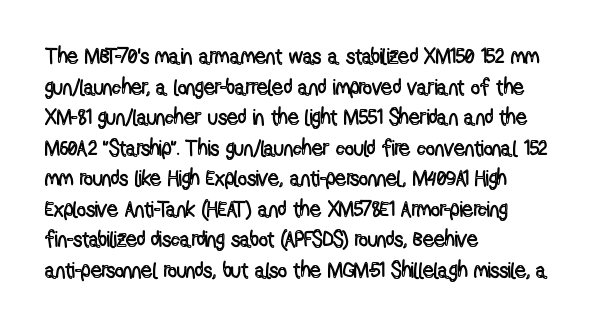
The image shows 22 px text type, upright; set left-aligned, normal line spacing (1.39x), normal letter spacing, not underlined.
